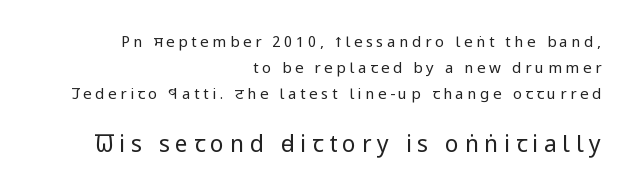
{"italic": "no", "bold": "no", "underline": "no", "align": "right", "line_spacing_ratio": 1.74, "letter_spacing": "wide", "letter_spacing_em": 0.24, "larger_block": "second", "size_ratio": 1.53, "glyph_px": 23}
